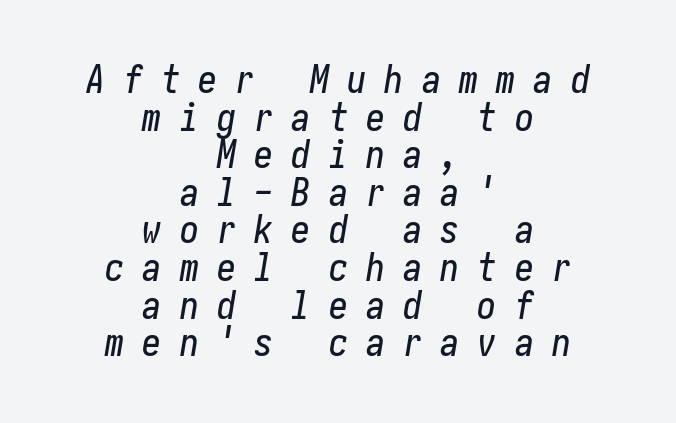
{"italic": "yes", "lean": "right", "slant_degrees": 10, "width": "condensed", "stroke_contrast": "low", "x_height": "medium", "underline": "no", "align": "center", "line_spacing": "tight", "line_spacing_ratio": 0.99, "letter_spacing": "wide", "letter_spacing_em": 0.48, "glyph_px": 38}
